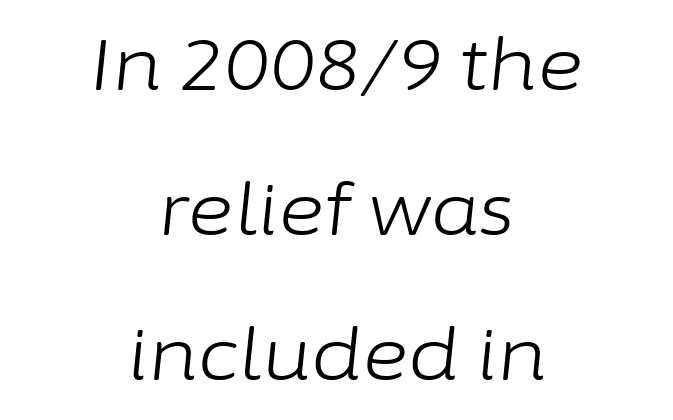
The image shows 71 px light type, italic (leaning right); set centered, loose line spacing (2.04x), normal letter spacing, not underlined; low stroke contrast and a medium x-height.
